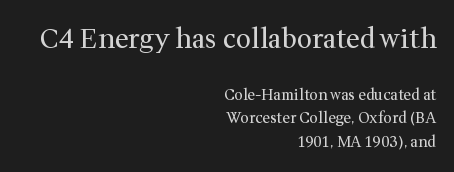
{"italic": "no", "bold": "no", "underline": "no", "align": "right", "line_spacing": "normal", "line_spacing_ratio": 1.59, "letter_spacing": "normal", "letter_spacing_em": 0.0, "larger_block": "first", "size_ratio": 1.8, "glyph_px": 27}
